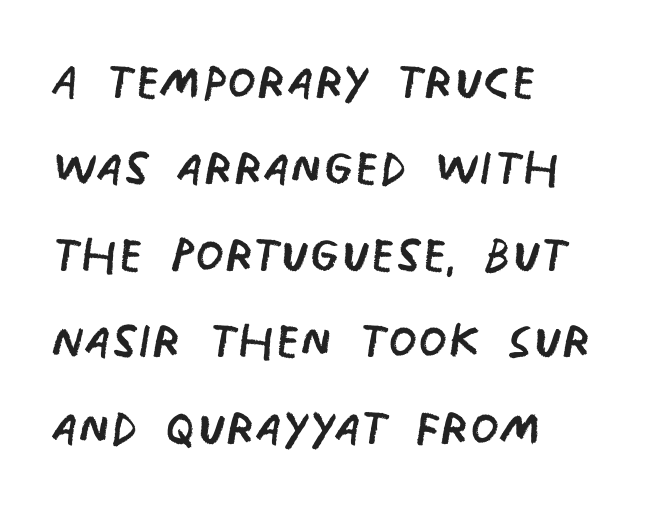
Q: Is the text bold? A: No.
Q: Is the typeface a serif or a sans-serif typeface? A: Sans-serif.
Q: Is the text underlined? A: No.
Q: How is the paragraph aligned? A: Left-aligned.
Q: Is the spacing between letters normal or unusually wide? A: Normal.
Q: Is the spacing between lines tight, normal or loose? A: Normal.
Q: Width (condensed, normal, or wide)? A: Condensed.
Q: Stroke contrast? A: Low.
Q: x-height? A: Large.
Q: Monospaced? A: No.
